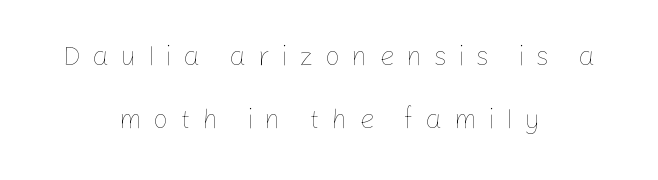
The image shows 27 px text type, upright; set centered, loose line spacing (2.33x), unusually wide letter spacing (+0.42 em), not underlined.
